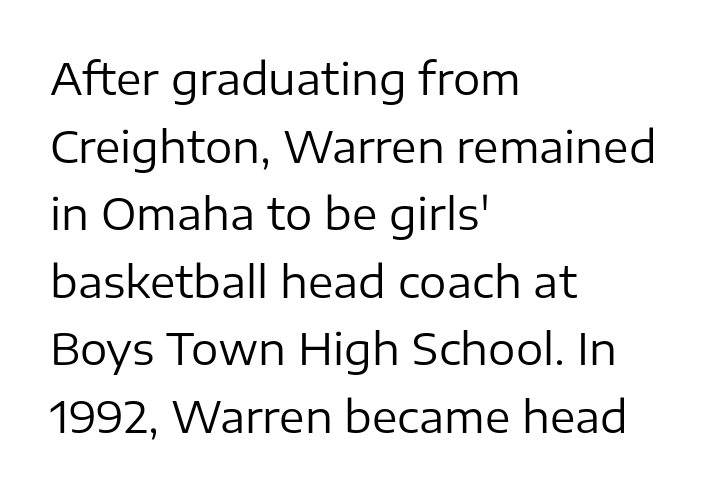
{"serif": "no", "italic": "no", "bold": "no", "weight": "regular", "width": "normal", "stroke_contrast": "low", "x_height": "medium", "monospaced": "no", "underline": "no", "align": "left", "line_spacing": "normal", "line_spacing_ratio": 1.57, "letter_spacing": "normal", "letter_spacing_em": 0.0, "glyph_px": 43}
